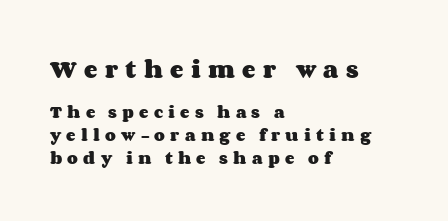
{"italic": "no", "bold": "yes", "underline": "no", "align": "left", "line_spacing": "normal", "line_spacing_ratio": 1.62, "letter_spacing": "wide", "letter_spacing_em": 0.37, "larger_block": "first", "size_ratio": 1.43, "glyph_px": 20}
